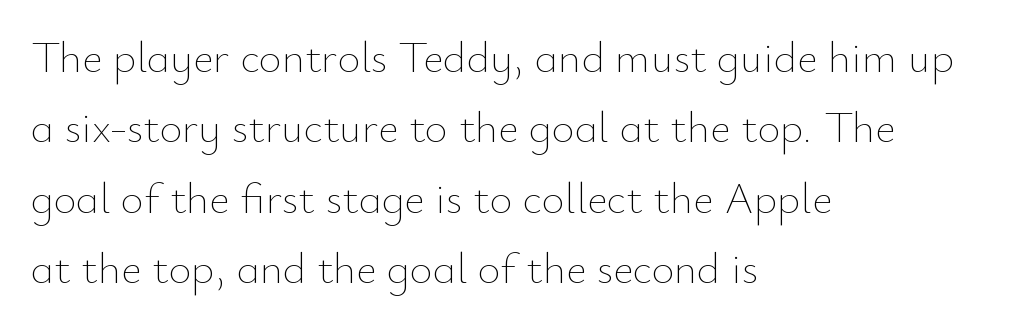
Q: Is the text bold? A: No.
Q: Is the text italic (slanted)? A: No, it is upright.
Q: Is the text underlined? A: No.
Q: How is the paragraph aligned? A: Left-aligned.
Q: Is the spacing between letters normal or unusually wide? A: Normal.
Q: Is the spacing between lines tight, normal or loose? A: Normal.
Q: Width (condensed, normal, or wide)? A: Normal.
Q: Stroke contrast? A: Low.
Q: x-height? A: Small.
Q: Monospaced? A: No.
